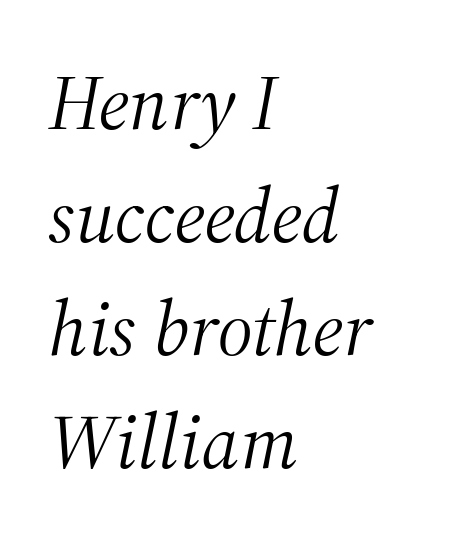
Q: Is the text bold? A: No.
Q: Is the text italic (slanted)? A: Yes, it leans right by about 12 degrees.
Q: Is the typeface a serif or a sans-serif typeface? A: Serif.
Q: Is the text underlined? A: No.
Q: How is the paragraph aligned? A: Left-aligned.
Q: Is the spacing between letters normal or unusually wide? A: Normal.
Q: Is the spacing between lines tight, normal or loose? A: Normal.
Q: Width (condensed, normal, or wide)? A: Normal.
Q: Stroke contrast? A: Medium.
Q: x-height? A: Medium.
Q: Monospaced? A: No.
